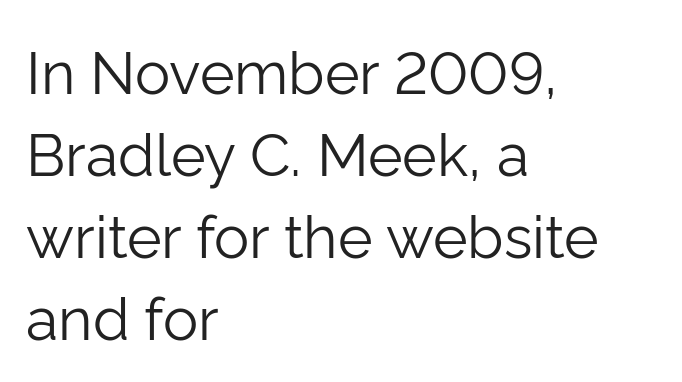
If you drew a ruler down the left edge, every line would touch it. Weight: not bold — regular or lighter. The letterforms sit shoulder to shoulder at normal distance. The passage shown is typed in a proportional face where columns would drift. This rendering features lettering with no underline.
